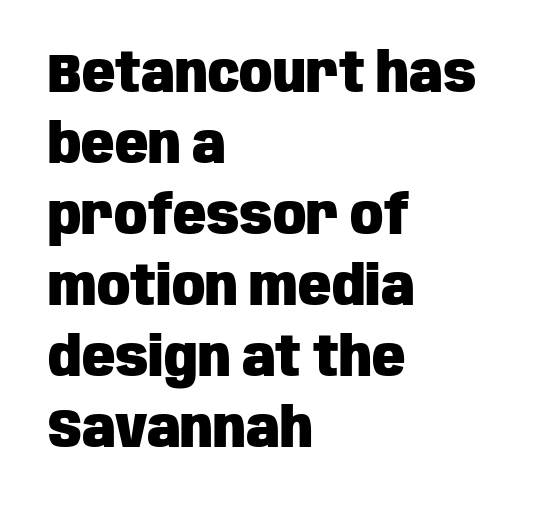
Q: Is the text bold? A: Yes.
Q: Is the text italic (slanted)? A: No, it is upright.
Q: Is the typeface a serif or a sans-serif typeface? A: Sans-serif.
Q: Is the text underlined? A: No.
Q: How is the paragraph aligned? A: Left-aligned.
Q: Is the spacing between letters normal or unusually wide? A: Normal.
Q: Is the spacing between lines tight, normal or loose? A: Normal.
Q: Width (condensed, normal, or wide)? A: Condensed.
Q: Stroke contrast? A: Low.
Q: x-height? A: Large.
Q: Monospaced? A: No.
